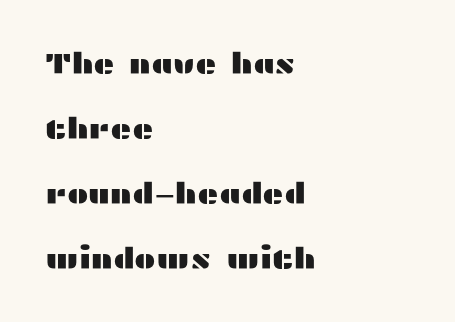
Looks like regular typesetting: each glyph gets only the width it needs. Reading down the block, your eye returns to a fixed left position each line. When letters stand straight like this, we call the style roman or upright. Summary of vertical rhythm: relaxed, with wide interline spacing.
